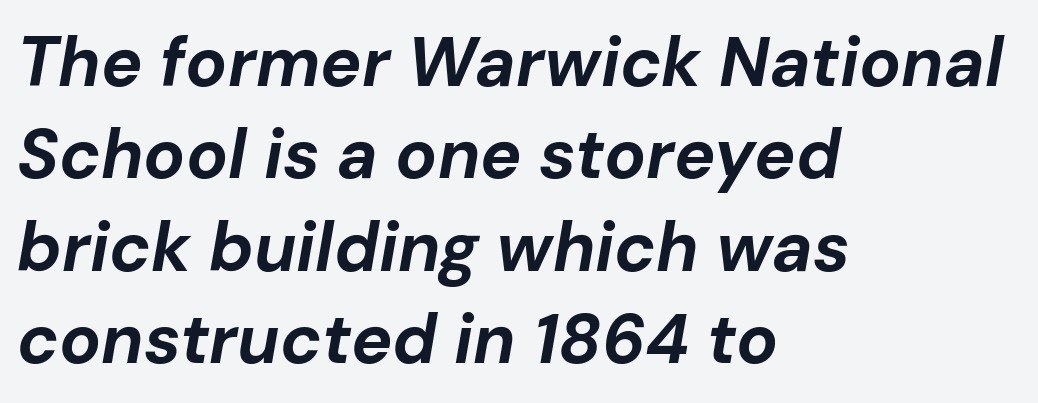
{"italic": "yes", "lean": "right", "slant_degrees": 10, "bold": "yes", "weight": "bold", "width": "normal", "stroke_contrast": "low", "x_height": "medium", "monospaced": "no", "underline": "no", "align": "left", "line_spacing": "normal", "line_spacing_ratio": 1.34, "letter_spacing": "normal", "letter_spacing_em": 0.0, "glyph_px": 69}
